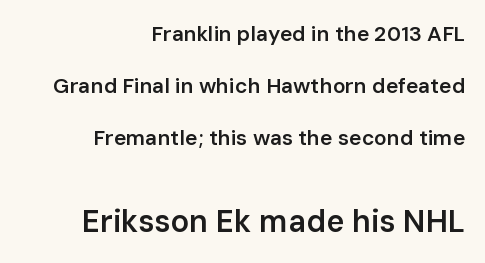
The image shows 31 px semibold sans-serif type, upright; set right-aligned, loose line spacing (2.48x), normal letter spacing, not underlined; the second (bottom) block is 1.48x larger; low stroke contrast and a medium x-height.
